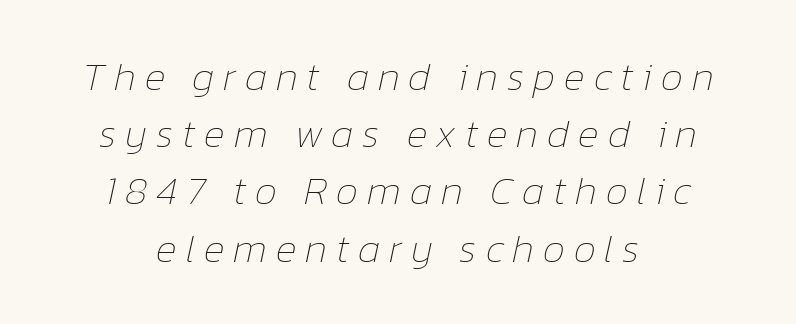
{"italic": "yes", "lean": "right", "slant_degrees": 12, "bold": "no", "weight": "thin", "width": "normal", "stroke_contrast": "low", "x_height": "medium", "monospaced": "no", "underline": "no", "align": "center", "line_spacing": "normal", "line_spacing_ratio": 1.43, "letter_spacing": "wide", "letter_spacing_em": 0.22, "glyph_px": 40}
